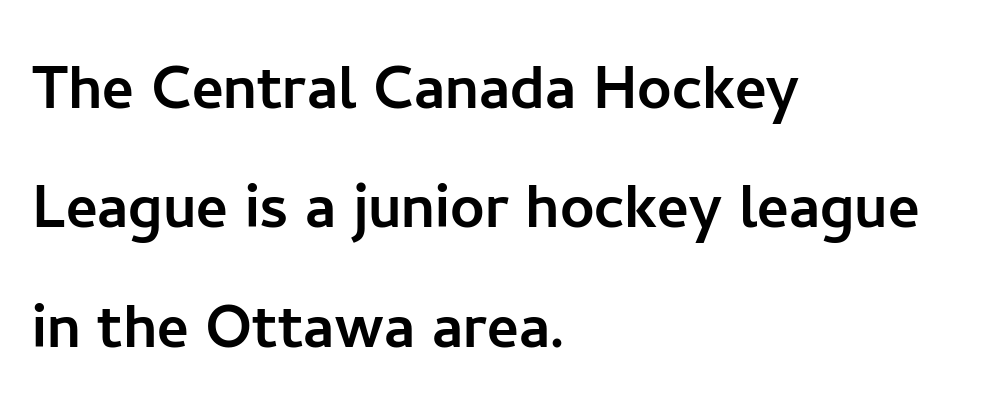
The image shows 76 px sans-serif type, upright; set left-aligned, normal line spacing (1.57x), normal letter spacing, not underlined; low stroke contrast and a medium x-height.
